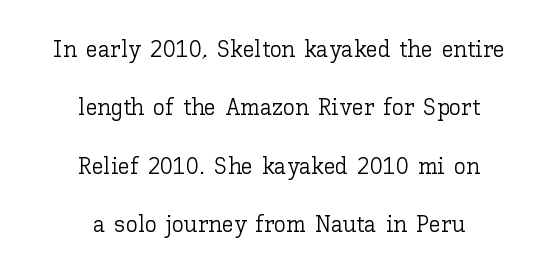
{"italic": "no", "bold": "no", "underline": "no", "align": "center", "line_spacing": "loose", "line_spacing_ratio": 2.43, "letter_spacing": "normal", "letter_spacing_em": 0.0, "glyph_px": 24}
